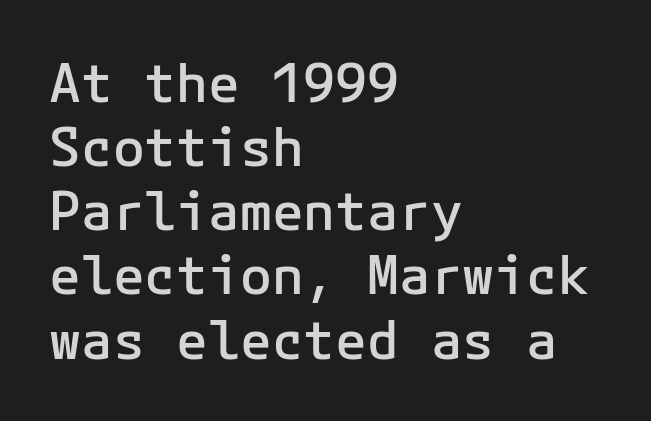
The image shows 53 px semibold sans-serif type, upright; set left-aligned, line spacing 1.21x, normal letter spacing, not underlined; low stroke contrast and a medium x-height.
